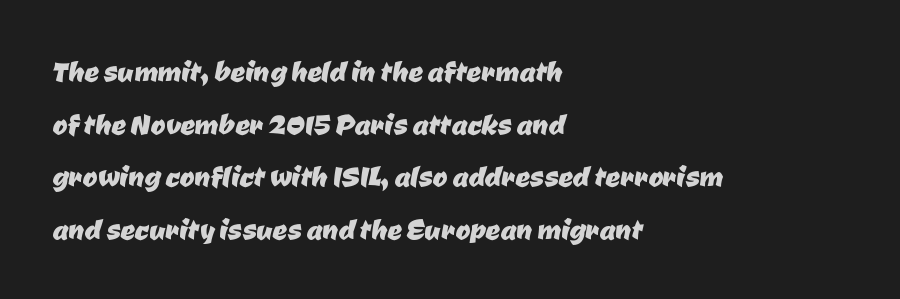
Q: Is the typeface a serif or a sans-serif typeface? A: Sans-serif.
Q: Is the text underlined? A: No.
Q: How is the paragraph aligned? A: Left-aligned.
Q: Is the spacing between letters normal or unusually wide? A: Normal.
Q: Is the spacing between lines tight, normal or loose? A: Normal.
Q: Width (condensed, normal, or wide)? A: Normal.
Q: Stroke contrast? A: Low.
Q: x-height? A: Medium.
Q: Monospaced? A: No.
